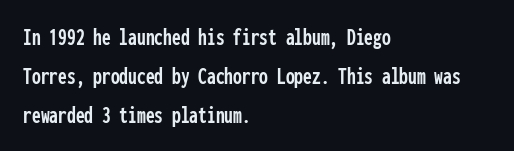
The horizontal fit of the characters is conventional and even. The passage shown stacks its lines at a standard gap. The letters stand straight up with perfectly vertical stems. Descender tails drop into unmarked territory. Is the block centered? No — it sits flush against the left margin.
